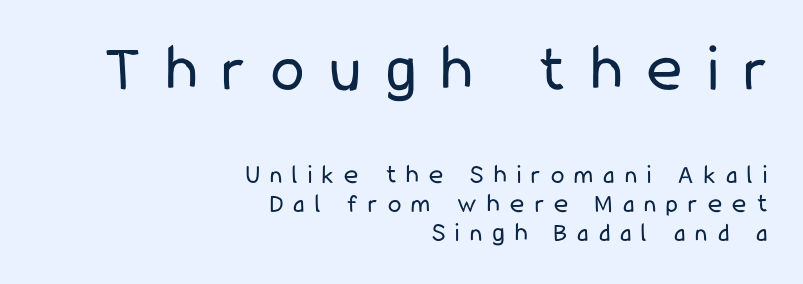
{"serif": "no", "italic": "no", "bold": "no", "weight": "regular", "width": "condensed", "stroke_contrast": "low", "x_height": "medium", "monospaced": "no", "underline": "no", "align": "right", "line_spacing": "tight", "line_spacing_ratio": 1.07, "letter_spacing": "wide", "letter_spacing_em": 0.38, "larger_block": "first", "size_ratio": 2.48, "glyph_px": 67}
